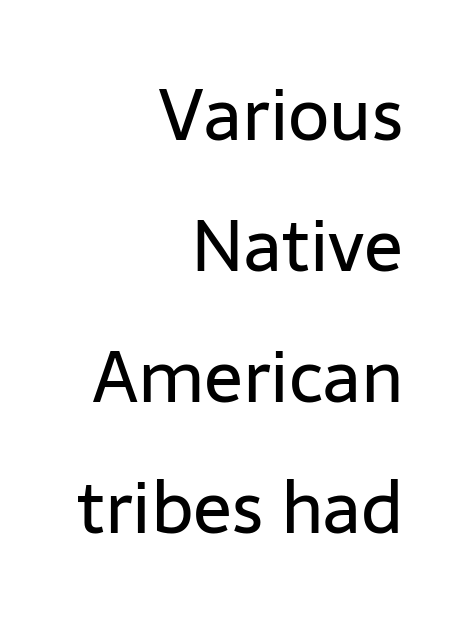
Q: Is the text bold? A: No.
Q: Is the text italic (slanted)? A: No, it is upright.
Q: Is the typeface a serif or a sans-serif typeface? A: Sans-serif.
Q: Is the text underlined? A: No.
Q: How is the paragraph aligned? A: Right-aligned.
Q: Is the spacing between letters normal or unusually wide? A: Normal.
Q: Width (condensed, normal, or wide)? A: Normal.
Q: Stroke contrast? A: Low.
Q: x-height? A: Medium.
Q: Monospaced? A: No.
